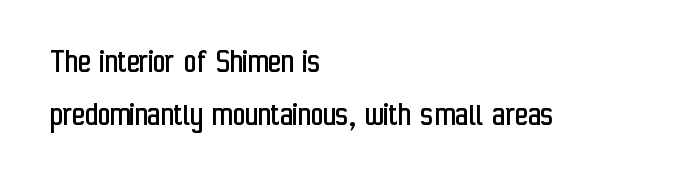
Unlike italic type, these characters show no tilt at all. Leading matches the norm, producing a regular column. The ragged edge is on the right, which tells us the setting is flush left. These lines keep a tight, regular rhythm from letter to letter.
